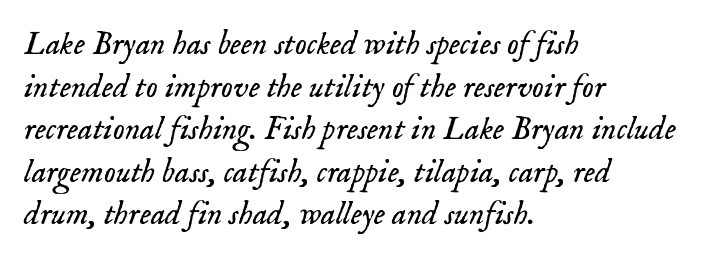
Q: Is the text bold? A: No.
Q: Is the text italic (slanted)? A: Yes, it leans right by about 18 degrees.
Q: Is the typeface a serif or a sans-serif typeface? A: Serif.
Q: Is the text underlined? A: No.
Q: How is the paragraph aligned? A: Left-aligned.
Q: Is the spacing between letters normal or unusually wide? A: Normal.
Q: Is the spacing between lines tight, normal or loose? A: Normal.
Q: Width (condensed, normal, or wide)? A: Normal.
Q: Stroke contrast? A: Low.
Q: x-height? A: Small.
Q: Monospaced? A: No.
